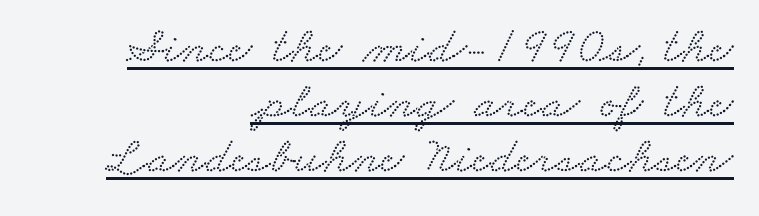
The rendering keeps characters at their native spacing. Leading: reduced. Proportional: the letters do not fall into vertical columns. A baseline rule has been typeset under these characters. If you drew a ruler down the right edge, every line would touch it.
